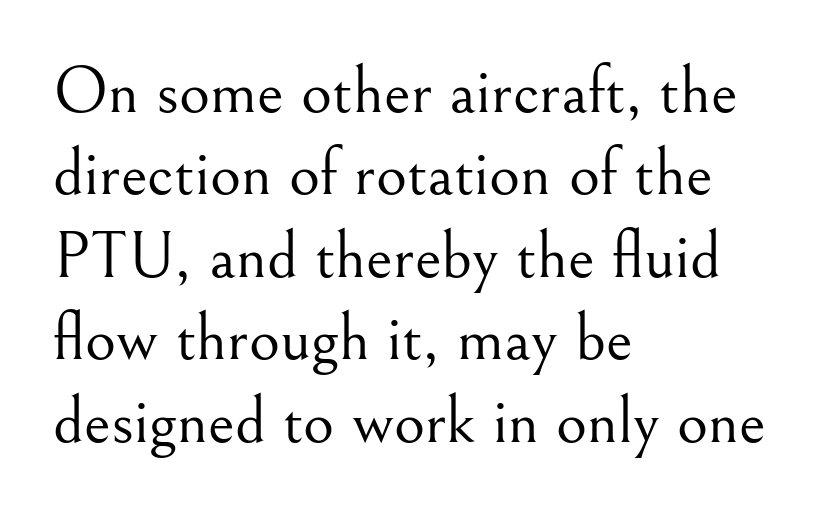
Casual observation: everything's shoved over to the left. The passage shown is not bold in any degree. A bare baseline throughout the passage. Character widths vary here, with narrow letters taking less room than wide ones. Yep, those are serifs on the letters. The horizontal fit of the characters is conventional and even.
